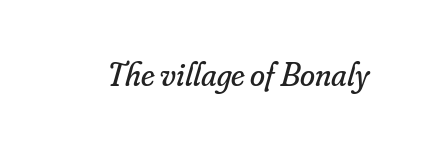
Q: Is the text bold? A: No.
Q: Is the text italic (slanted)? A: Yes, it leans right by about 16 degrees.
Q: Is the typeface a serif or a sans-serif typeface? A: Serif.
Q: Is the text underlined? A: No.
Q: Is the spacing between letters normal or unusually wide? A: Normal.
Q: Width (condensed, normal, or wide)? A: Normal.
Q: Stroke contrast? A: Low.
Q: x-height? A: Small.
Q: Monospaced? A: No.
